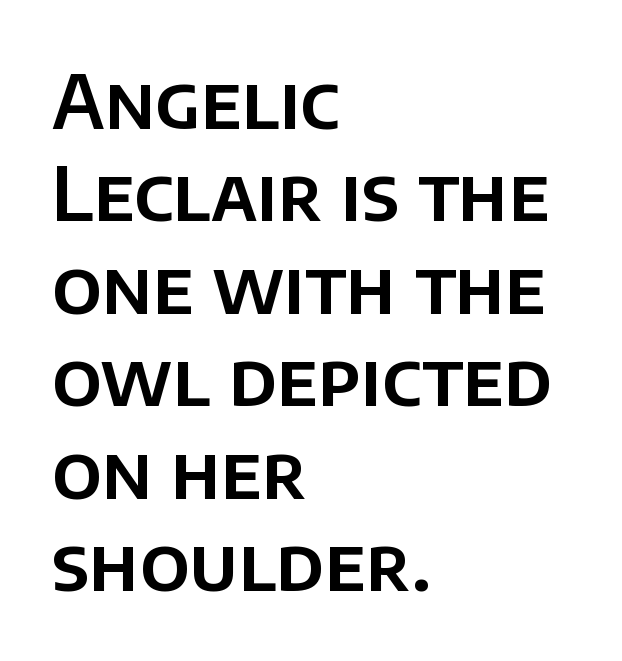
Q: Is the text italic (slanted)? A: No, it is upright.
Q: Is the typeface a serif or a sans-serif typeface? A: Sans-serif.
Q: Is the text underlined? A: No.
Q: How is the paragraph aligned? A: Left-aligned.
Q: Is the spacing between letters normal or unusually wide? A: Normal.
Q: Is the spacing between lines tight, normal or loose? A: Normal.
Q: Width (condensed, normal, or wide)? A: Normal.
Q: Stroke contrast? A: Low.
Q: x-height? A: Large.
Q: Monospaced? A: No.
